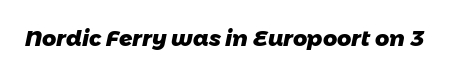
Does extra space separate the letters? No, they use regular spacing. Quick note: underline off. This is heavy type, rendered in bold.
